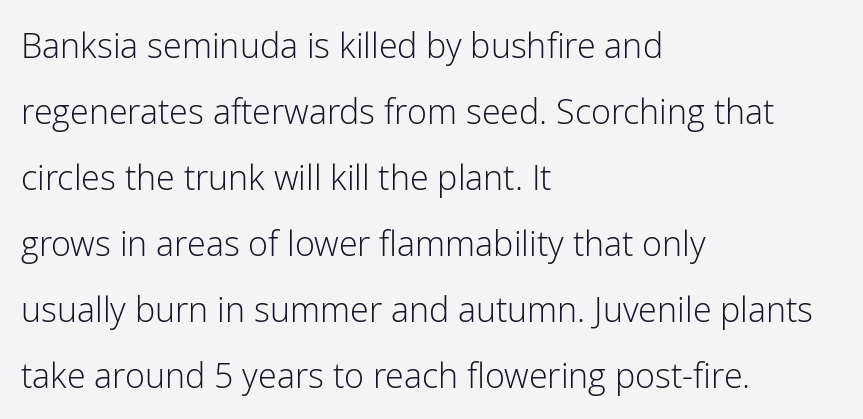
Posture: straight, roman, zero tilt. A typesetter would call this zero additional tracking. The font is comparable to plain body text, perhaps lighter. The string is rendered with underlining switched off. A typesetter would call this leading open, well beyond the default.
